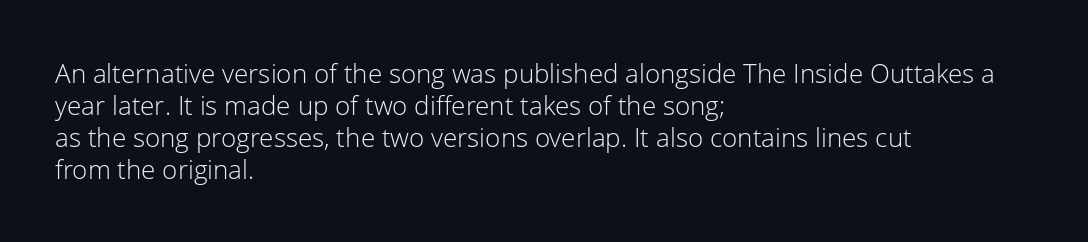
The image shows 26 px text type, upright; set left-aligned, line spacing 1.23x, normal letter spacing, not underlined.
